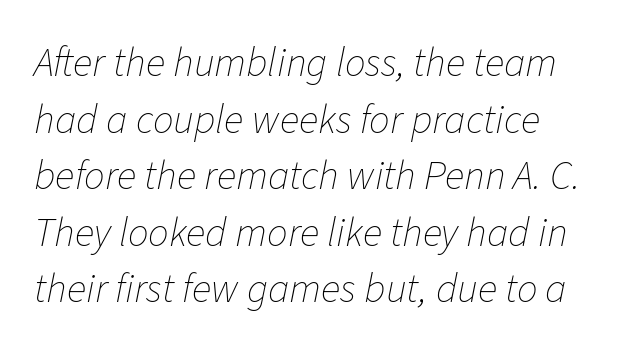
{"italic": "yes", "lean": "right", "slant_degrees": 11, "bold": "no", "weight": "thin", "width": "normal", "stroke_contrast": "low", "x_height": "medium", "monospaced": "no", "underline": "no", "line_spacing": "normal", "line_spacing_ratio": 1.38, "letter_spacing": "normal", "letter_spacing_em": 0.0, "glyph_px": 41}
